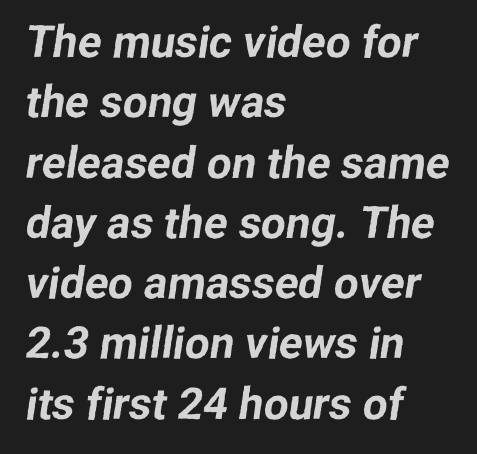
The image shows 44 px sans-serif type; set left-aligned, normal line spacing (1.37x), normal letter spacing, not underlined; low stroke contrast and a medium x-height.
